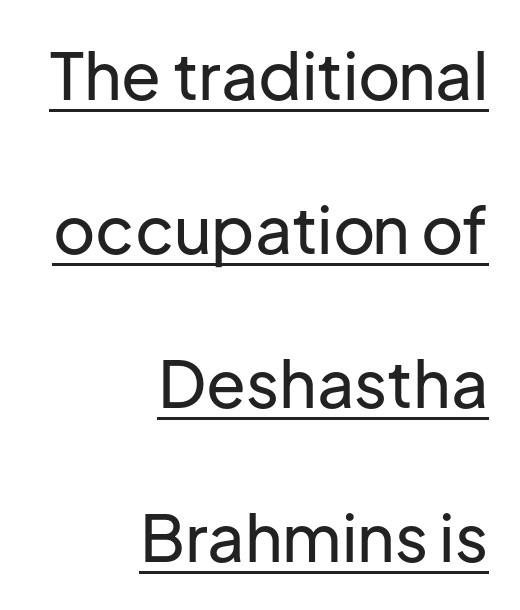
Q: Is the text italic (slanted)? A: No, it is upright.
Q: Is the typeface a serif or a sans-serif typeface? A: Sans-serif.
Q: Is the text underlined? A: Yes.
Q: How is the paragraph aligned? A: Right-aligned.
Q: Is the spacing between letters normal or unusually wide? A: Normal.
Q: Is the spacing between lines tight, normal or loose? A: Loose.
Q: Width (condensed, normal, or wide)? A: Normal.
Q: Stroke contrast? A: Low.
Q: x-height? A: Medium.
Q: Monospaced? A: No.
